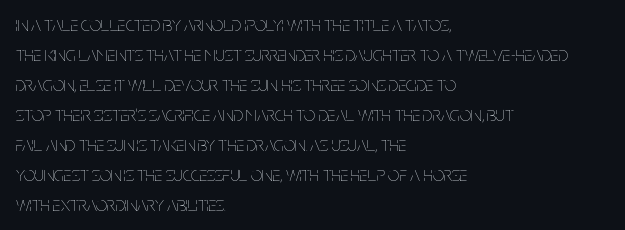
The image shows 20 px text type, upright; set left-aligned, normal line spacing (1.5x), normal letter spacing, not underlined.
